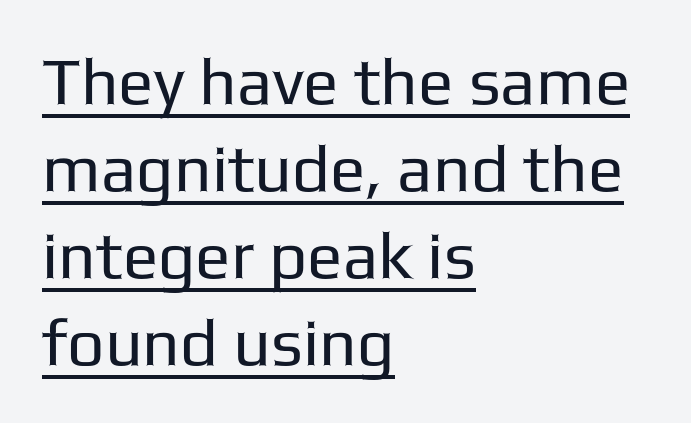
Q: Is the text bold? A: No.
Q: Is the text italic (slanted)? A: No, it is upright.
Q: Is the typeface a serif or a sans-serif typeface? A: Sans-serif.
Q: Is the text underlined? A: Yes.
Q: How is the paragraph aligned? A: Left-aligned.
Q: Is the spacing between letters normal or unusually wide? A: Normal.
Q: Is the spacing between lines tight, normal or loose? A: Normal.
Q: Width (condensed, normal, or wide)? A: Normal.
Q: Stroke contrast? A: Low.
Q: x-height? A: Medium.
Q: Monospaced? A: No.
